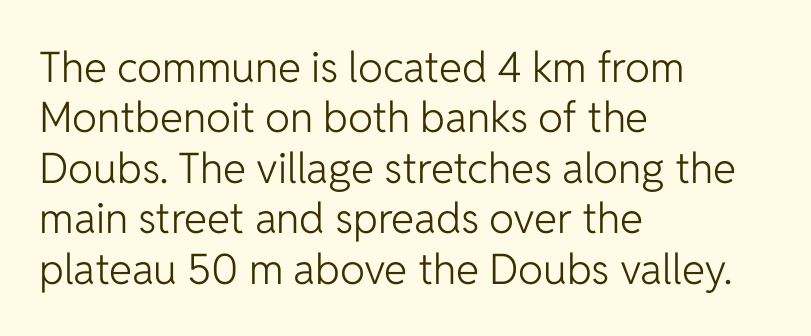
The image shows 42 px light sans-serif type, upright; set left-aligned, line spacing 1.2x, normal letter spacing, not underlined; low stroke contrast and a medium x-height.
